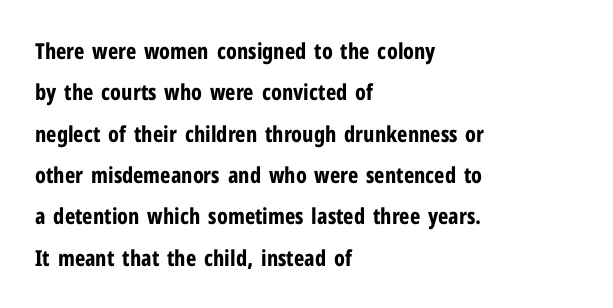
{"italic": "no", "bold": "yes", "underline": "no", "align": "left", "line_spacing_ratio": 1.88, "letter_spacing": "normal", "letter_spacing_em": 0.0, "glyph_px": 22}
